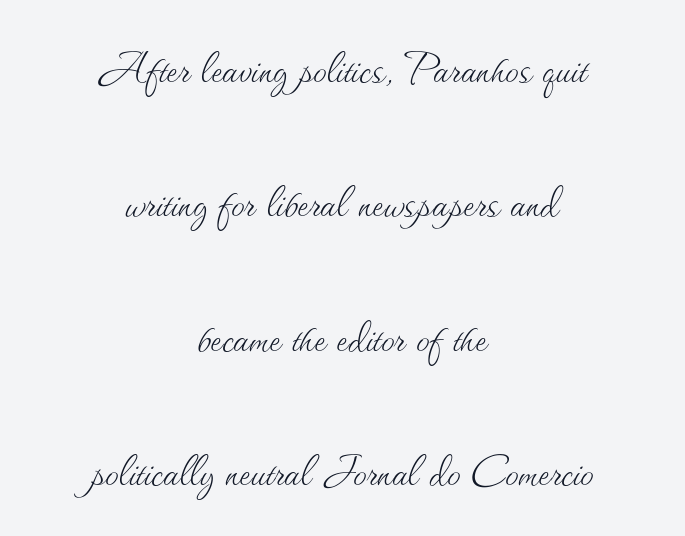
{"bold": "no", "weight": "thin", "width": "normal", "stroke_contrast": "medium", "x_height": "small", "monospaced": "no", "underline": "no", "align": "center", "line_spacing": "loose", "line_spacing_ratio": 2.49, "letter_spacing": "normal", "letter_spacing_em": 0.0, "glyph_px": 54}
